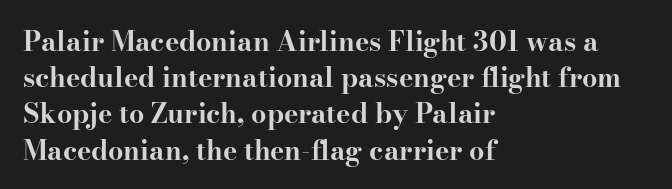
Q: Is the text bold? A: Yes.
Q: Is the text italic (slanted)? A: No, it is upright.
Q: Is the text underlined? A: No.
Q: How is the paragraph aligned? A: Left-aligned.
Q: Is the spacing between letters normal or unusually wide? A: Normal.
Q: Is the spacing between lines tight, normal or loose? A: Normal.
